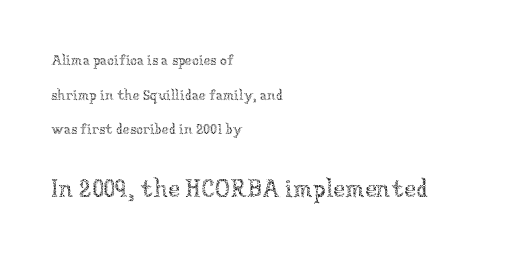
The space between consecutive lines is lavish. The space directly below the letters is spotless. Tracking here is standard; glyphs follow each other at the usual distance. Top chunk: small. Bottom chunk: large.
